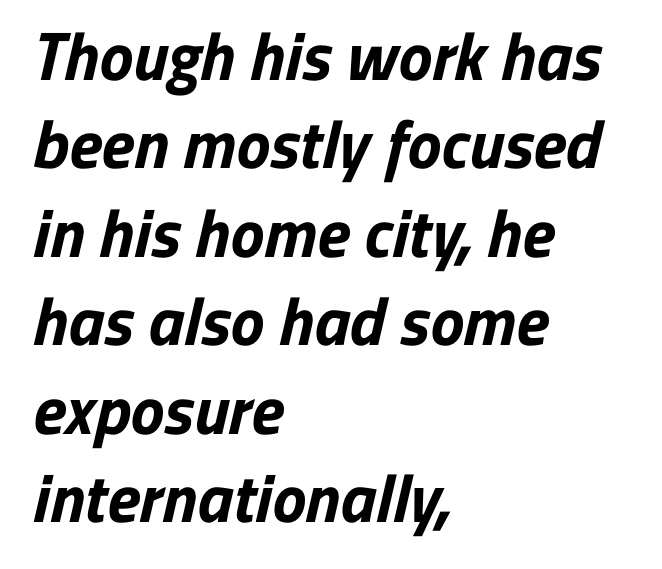
{"serif": "no", "bold": "yes", "weight": "bold", "width": "normal", "stroke_contrast": "low", "x_height": "medium", "monospaced": "no", "underline": "no", "align": "left", "line_spacing": "normal", "line_spacing_ratio": 1.3, "letter_spacing": "normal", "letter_spacing_em": 0.0, "glyph_px": 68}
